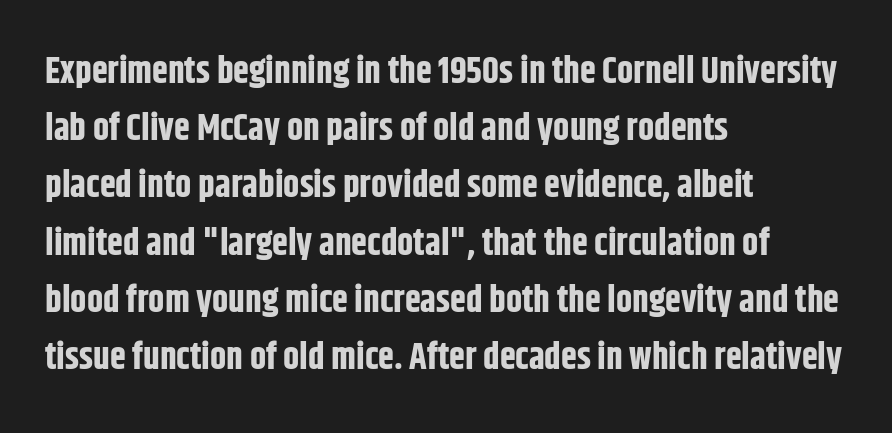
The image shows 36 px bold, condensed sans-serif type, upright; set left-aligned, normal line spacing (1.59x), normal letter spacing, not underlined; low stroke contrast and a large x-height.
